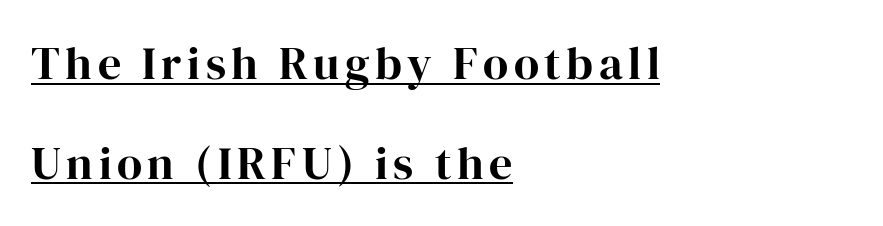
Check where the strokes stop: tiny serifs finish them off. The rendering uses natural spacing where letterforms have individual widths. The typesetter has applied underlining to the passage shown. Is there any slant? The stems are plumb.
